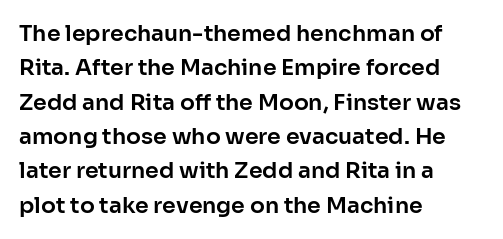
Teacher's note: observe the even left margin — that is flush-left alignment. The passage shown has conventional tracking throughout. It's the straight-up-and-down kind of type. The block of text has a typical density, with ordinary space between rows. The area under the type is left untouched.
